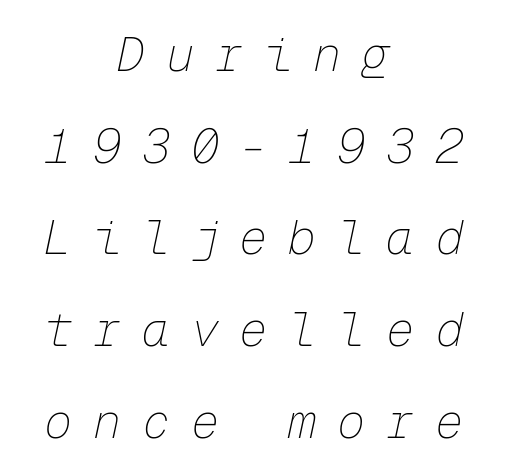
{"italic": "yes", "lean": "right", "slant_degrees": 12, "bold": "no", "weight": "thin", "width": "normal", "stroke_contrast": "low", "x_height": "medium", "monospaced": "yes", "underline": "no", "align": "center", "line_spacing": "loose", "line_spacing_ratio": 1.95, "letter_spacing": "wide", "letter_spacing_em": 0.44, "glyph_px": 47}
